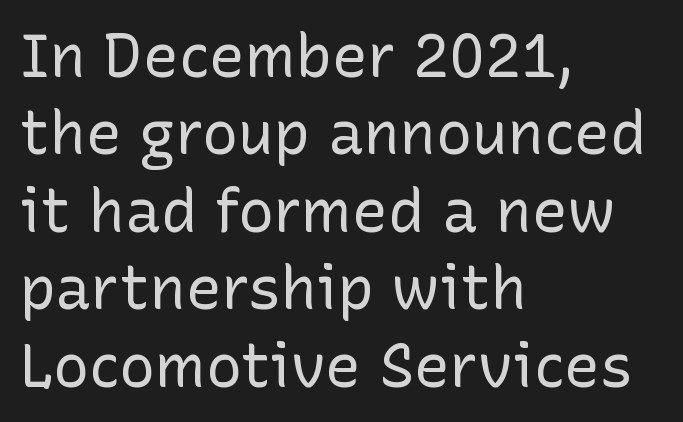
The image shows 60 px regular-weight sans-serif type, upright; set left-aligned, normal line spacing (1.29x), normal letter spacing, not underlined; low stroke contrast and a medium x-height.
